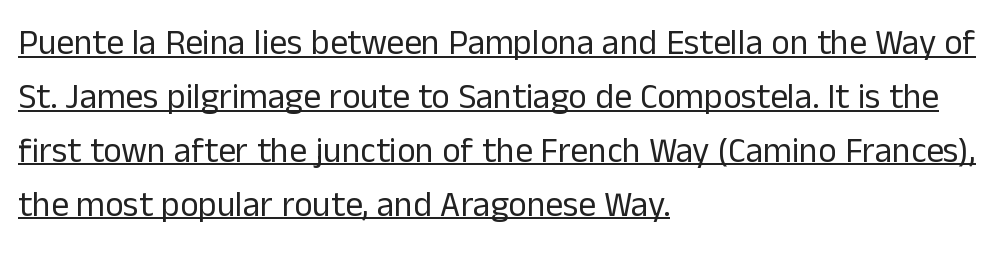
{"serif": "no", "italic": "no", "bold": "no", "weight": "regular", "width": "normal", "stroke_contrast": "low", "x_height": "medium", "monospaced": "no", "underline": "yes", "align": "left", "line_spacing": "normal", "line_spacing_ratio": 1.54, "letter_spacing": "normal", "letter_spacing_em": 0.0, "glyph_px": 35}
